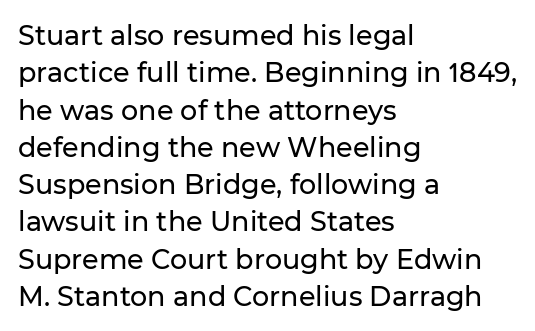
Q: Is the text italic (slanted)? A: No, it is upright.
Q: Is the text underlined? A: No.
Q: How is the paragraph aligned? A: Left-aligned.
Q: Is the spacing between letters normal or unusually wide? A: Normal.
Q: Is the spacing between lines tight, normal or loose? A: Normal.
